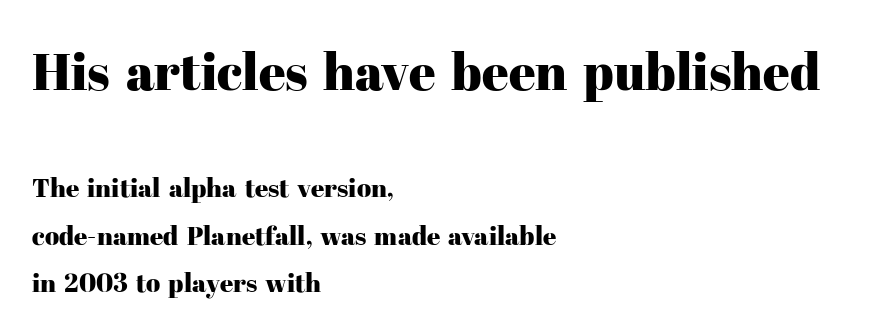
Q: Is the text italic (slanted)? A: No, it is upright.
Q: Is the typeface a serif or a sans-serif typeface? A: Serif.
Q: Is the text underlined? A: No.
Q: How is the paragraph aligned? A: Left-aligned.
Q: Is the spacing between letters normal or unusually wide? A: Normal.
Q: Which block of text is set in a larger size, the first (top) or the second (bottom)? A: The first (top) one.
Q: Width (condensed, normal, or wide)? A: Normal.
Q: Stroke contrast? A: High.
Q: x-height? A: Medium.
Q: Monospaced? A: No.
